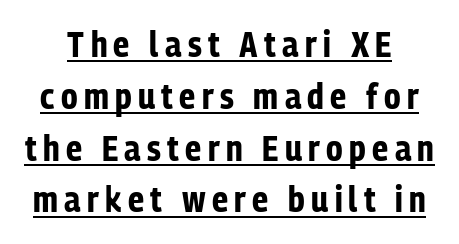
The image shows 35 px bold, condensed sans-serif type, upright; set normal line spacing (1.48x), underlined; low stroke contrast and a medium x-height.
